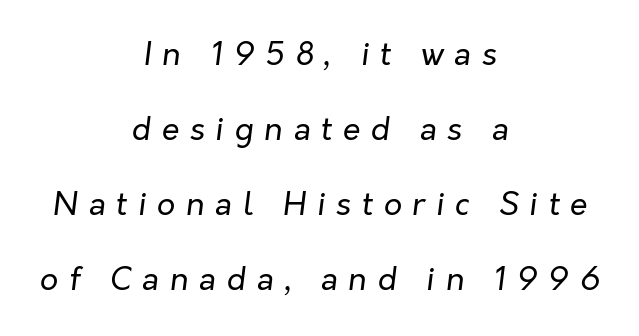
Caption: expanded tracking, letters set apart. No heavy texture on the line: the type isn't bold. Descenders hang freely into open space. Slanted lettering throughout.
